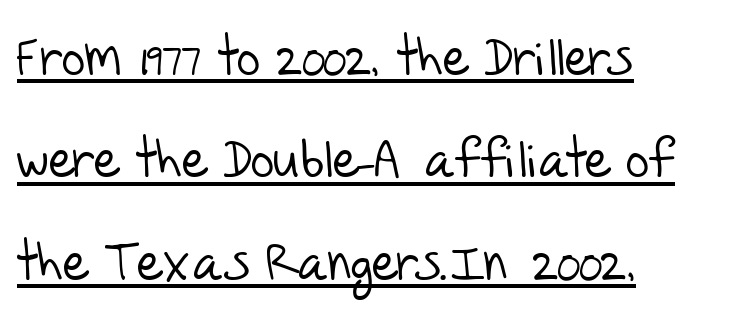
{"serif": "no", "bold": "no", "weight": "light", "width": "normal", "stroke_contrast": "low", "x_height": "large", "monospaced": "no", "underline": "yes", "align": "left", "line_spacing": "loose", "line_spacing_ratio": 1.97, "letter_spacing": "normal", "letter_spacing_em": 0.0, "glyph_px": 52}
